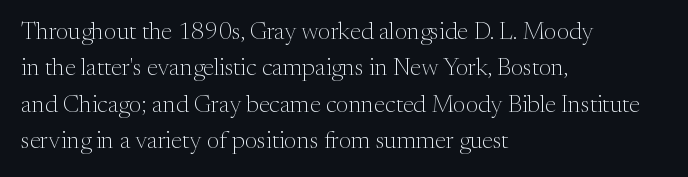
The image shows 24 px text type, upright; set left-aligned, normal line spacing (1.52x), normal letter spacing, not underlined.
